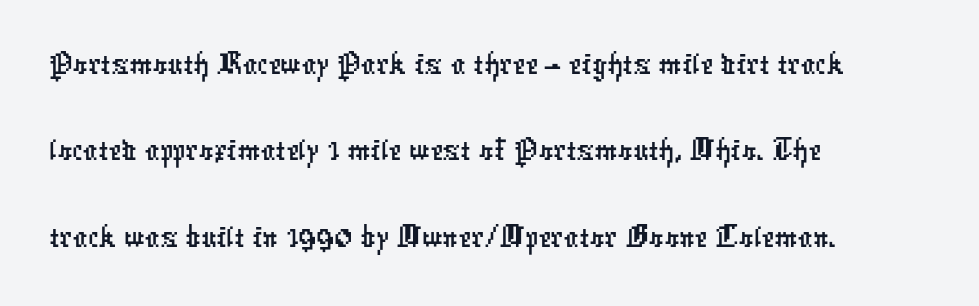
Proportional: the letters do not fall into vertical columns. These lines are composed in type without serifs. Caption: multi-line text, flush left, ragged right. Quick note: underline off. A typesetter would call this zero additional tracking.
